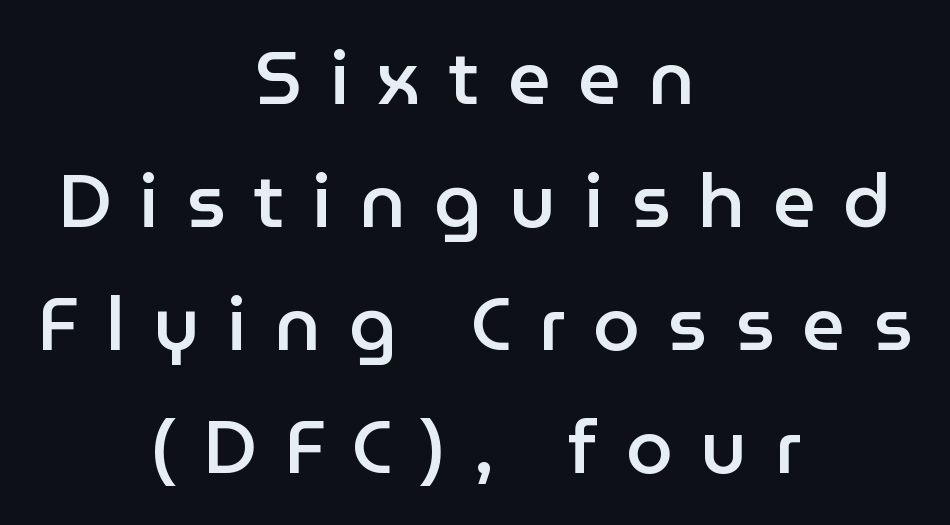
Notice how descenders clear the ascenders below comfortably — that's standard leading. The letters stand straight up with perfectly vertical stems. These lines have a slow, spaced-out rhythm from letter to letter. The lines in this sample share a center point and differ in where they start and stop. Classification — sans serif.
